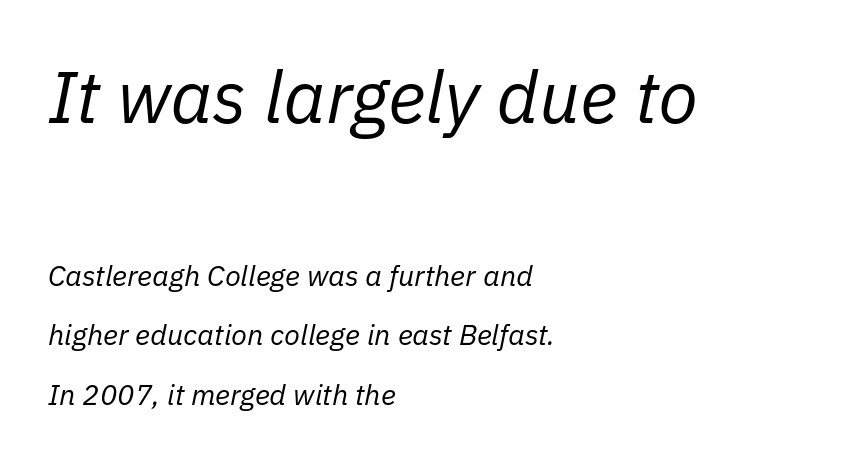
Q: Is the text bold? A: No.
Q: Is the text italic (slanted)? A: Yes, it leans right by about 11 degrees.
Q: Is the text underlined? A: No.
Q: How is the paragraph aligned? A: Left-aligned.
Q: Is the spacing between letters normal or unusually wide? A: Normal.
Q: Is the spacing between lines tight, normal or loose? A: Loose.
Q: Which block of text is set in a larger size, the first (top) or the second (bottom)? A: The first (top) one.
Q: Width (condensed, normal, or wide)? A: Normal.
Q: Stroke contrast? A: Low.
Q: x-height? A: Medium.
Q: Monospaced? A: No.
